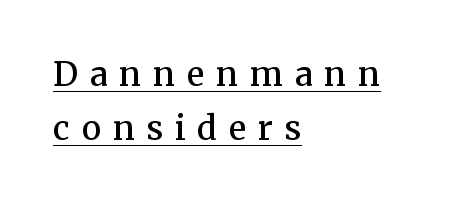
{"serif": "yes", "italic": "no", "bold": "semi", "weight": "semibold", "width": "normal", "stroke_contrast": "medium", "x_height": "medium", "monospaced": "no", "underline": "yes", "align": "left", "line_spacing": "normal", "line_spacing_ratio": 1.65, "letter_spacing": "wide", "letter_spacing_em": 0.36, "glyph_px": 33}
